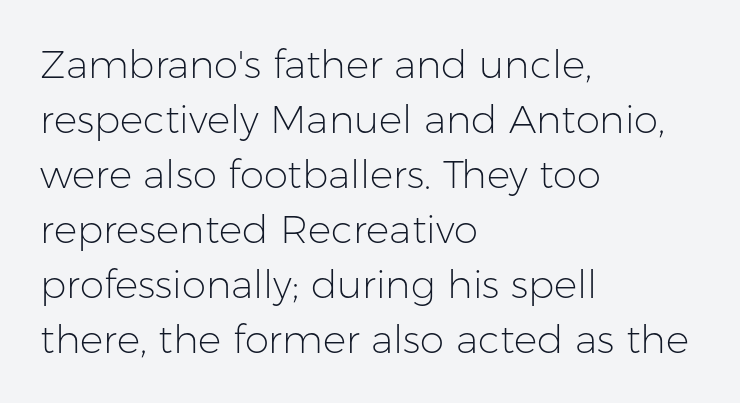
The image shows 39 px light sans-serif type, upright; set left-aligned, normal line spacing (1.41x), normal letter spacing, not underlined; low stroke contrast and a medium x-height.
